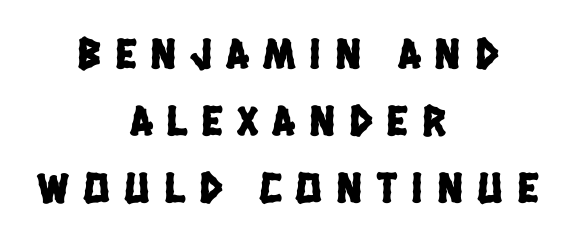
Q: Is the typeface a serif or a sans-serif typeface? A: Sans-serif.
Q: Is the text underlined? A: No.
Q: How is the paragraph aligned? A: Centered.
Q: Is the spacing between letters normal or unusually wide? A: Unusually wide.
Q: Is the spacing between lines tight, normal or loose? A: Normal.
Q: Width (condensed, normal, or wide)? A: Condensed.
Q: Stroke contrast? A: Low.
Q: x-height? A: Large.
Q: Monospaced? A: No.
